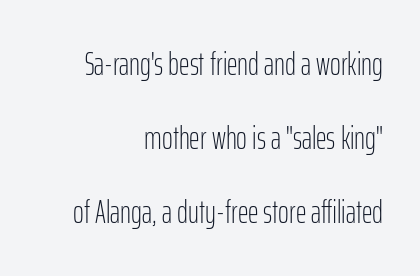
Q: Is the text bold? A: No.
Q: Is the text italic (slanted)? A: No, it is upright.
Q: Is the typeface a serif or a sans-serif typeface? A: Sans-serif.
Q: Is the text underlined? A: No.
Q: How is the paragraph aligned? A: Right-aligned.
Q: Is the spacing between letters normal or unusually wide? A: Normal.
Q: Is the spacing between lines tight, normal or loose? A: Loose.
Q: Width (condensed, normal, or wide)? A: Condensed.
Q: Stroke contrast? A: Low.
Q: x-height? A: Medium.
Q: Monospaced? A: No.
